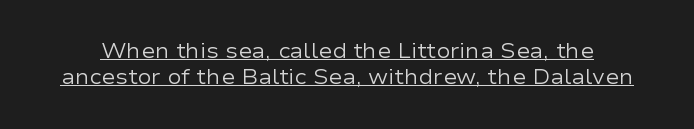
Q: Is the text bold? A: No.
Q: Is the text italic (slanted)? A: No, it is upright.
Q: Is the text underlined? A: Yes.
Q: Is the spacing between letters normal or unusually wide? A: Normal.
